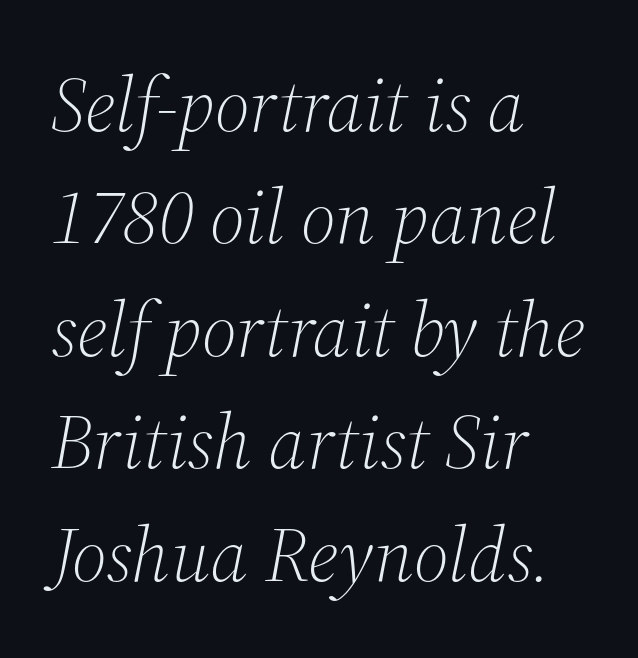
Q: Is the text bold? A: No.
Q: Is the text italic (slanted)? A: Yes, it leans right by about 12 degrees.
Q: Is the typeface a serif or a sans-serif typeface? A: Serif.
Q: Is the text underlined? A: No.
Q: How is the paragraph aligned? A: Left-aligned.
Q: Is the spacing between letters normal or unusually wide? A: Normal.
Q: Is the spacing between lines tight, normal or loose? A: Normal.
Q: Width (condensed, normal, or wide)? A: Normal.
Q: Stroke contrast? A: Medium.
Q: x-height? A: Medium.
Q: Monospaced? A: No.
